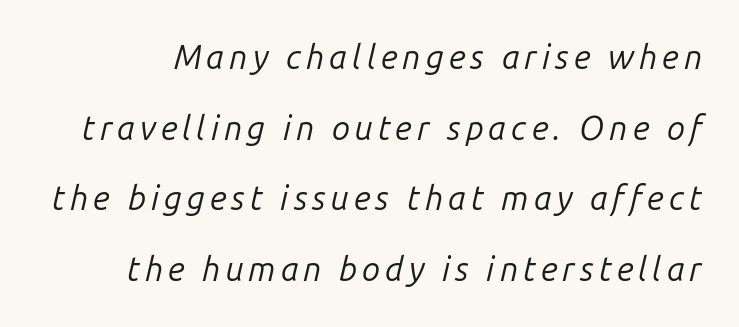
The image shows 33 px regular-weight type, italic (leaning right); set loose line spacing (2.14x), not underlined; low stroke contrast and a medium x-height.
